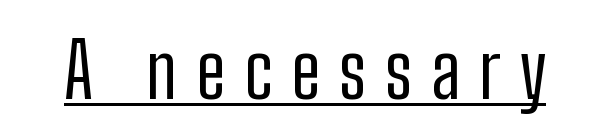
Q: Is the text bold? A: No.
Q: Is the text italic (slanted)? A: No, it is upright.
Q: Is the typeface a serif or a sans-serif typeface? A: Sans-serif.
Q: Is the text underlined? A: Yes.
Q: Is the spacing between letters normal or unusually wide? A: Unusually wide.
Q: Width (condensed, normal, or wide)? A: Condensed.
Q: Stroke contrast? A: Low.
Q: x-height? A: Medium.
Q: Monospaced? A: No.
